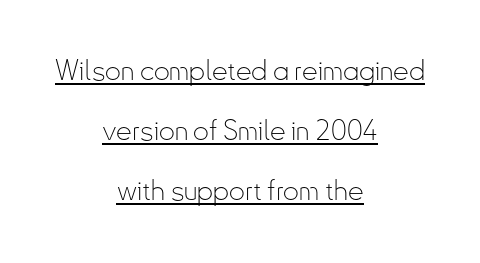
The image shows 28 px thin, condensed sans-serif type, upright; set centered, loose line spacing (2.15x), normal letter spacing, underlined; low stroke contrast and a small x-height.
